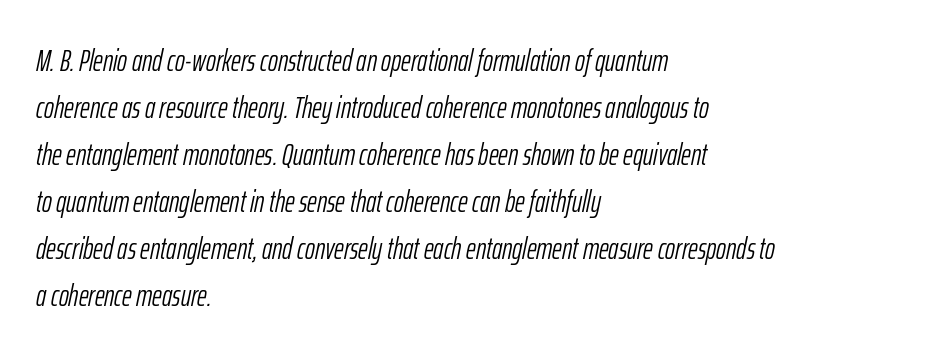
{"italic": "yes", "lean": "right", "slant_degrees": 12, "bold": "no", "weight": "light", "width": "condensed", "stroke_contrast": "low", "x_height": "medium", "monospaced": "no", "underline": "no", "align": "left", "line_spacing": "normal", "line_spacing_ratio": 1.57, "letter_spacing": "normal", "letter_spacing_em": 0.0, "glyph_px": 30}
